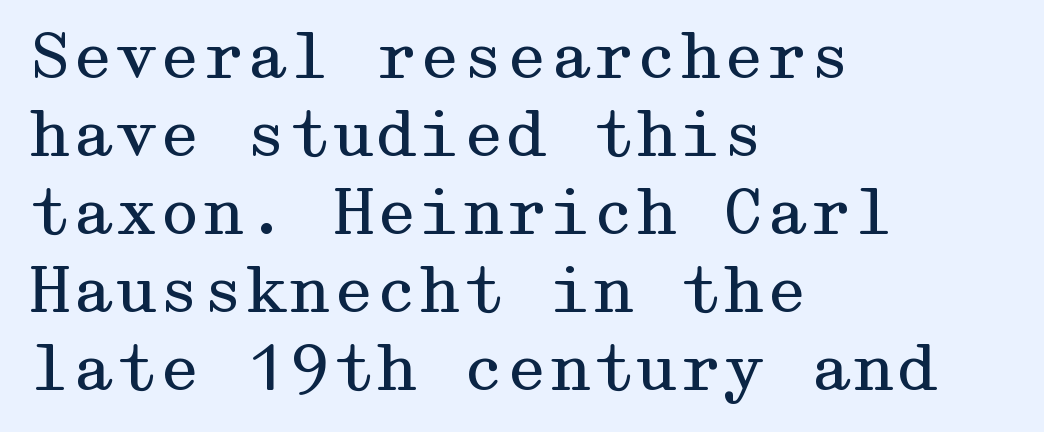
The image shows 62 px regular-weight, wide serif type, upright; set left-aligned, normal line spacing (1.26x), normal letter spacing, not underlined; medium stroke contrast and a medium x-height.
